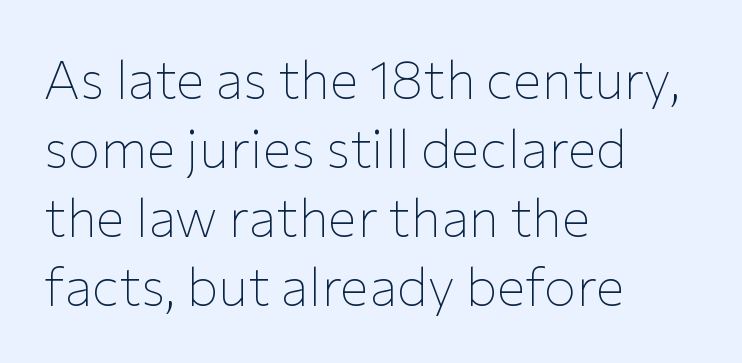
Q: Is the text bold? A: No.
Q: Is the text italic (slanted)? A: No, it is upright.
Q: Is the typeface a serif or a sans-serif typeface? A: Sans-serif.
Q: Is the text underlined? A: No.
Q: How is the paragraph aligned? A: Left-aligned.
Q: Is the spacing between letters normal or unusually wide? A: Normal.
Q: Is the spacing between lines tight, normal or loose? A: Normal.
Q: Width (condensed, normal, or wide)? A: Normal.
Q: Stroke contrast? A: Low.
Q: x-height? A: Medium.
Q: Monospaced? A: No.
